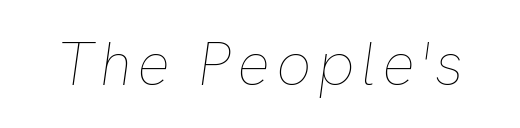
The image shows 61 px thin type, italic (leaning right); set not underlined; low stroke contrast and a medium x-height.
